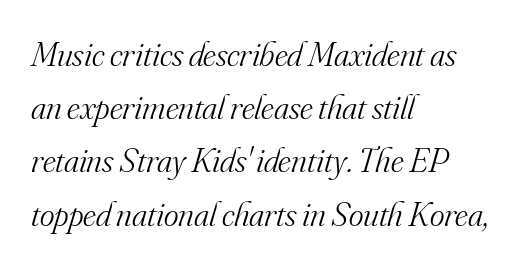
Teacher's note: observe the even left margin — that is flush-left alignment. You could not count columns in this text — the font is proportionally spaced. The space directly below the letters is spotless. Note: serifs present on the glyphs. Horizontal bands of white between lines are of average thickness.
